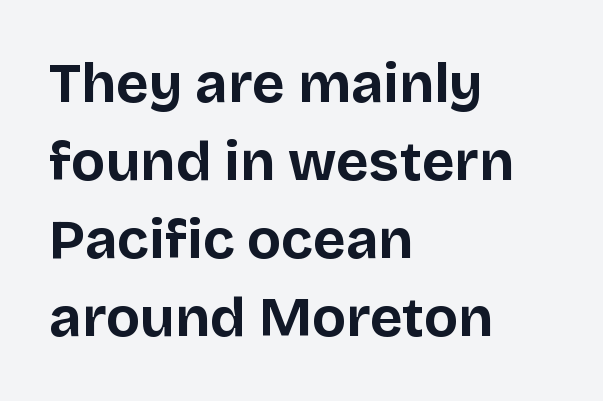
The image shows 56 px bold sans-serif type, upright; set left-aligned, normal line spacing (1.39x), normal letter spacing, not underlined; low stroke contrast and a large x-height.
